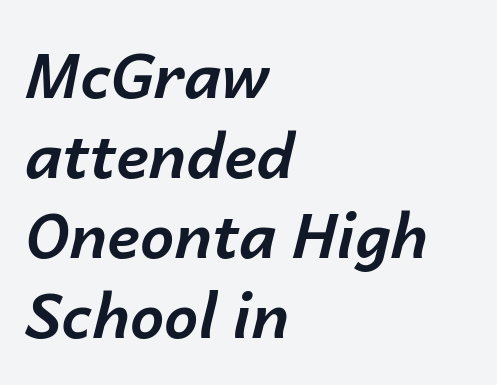
Each line starts at the same left margin while the right side varies. Does the lettering tilt? It does — this is italic. Horizontal bands of white between lines are of average thickness. What stands out about the letter spacing? Nothing — it is the standard amount. The characters look thick and weighty, a clear bold.
